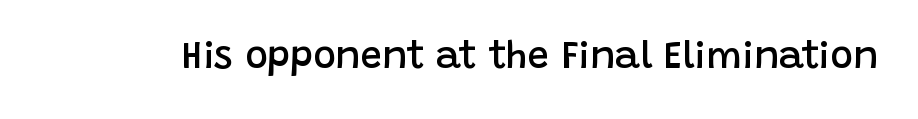
Q: Is the text bold? A: Semi-bold.
Q: Is the text italic (slanted)? A: No, it is upright.
Q: Is the typeface a serif or a sans-serif typeface? A: Sans-serif.
Q: Is the text underlined? A: No.
Q: Is the spacing between letters normal or unusually wide? A: Normal.
Q: Width (condensed, normal, or wide)? A: Normal.
Q: Stroke contrast? A: Low.
Q: x-height? A: Large.
Q: Monospaced? A: No.
